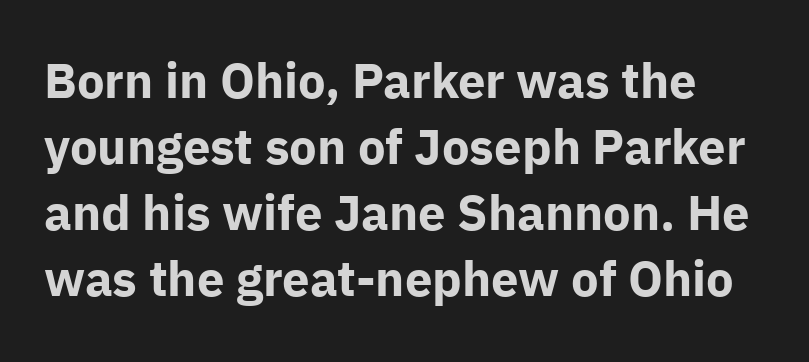
Q: Is the text bold? A: Yes.
Q: Is the text italic (slanted)? A: No, it is upright.
Q: Is the typeface a serif or a sans-serif typeface? A: Sans-serif.
Q: Is the text underlined? A: No.
Q: Is the spacing between letters normal or unusually wide? A: Normal.
Q: Is the spacing between lines tight, normal or loose? A: Normal.
Q: Width (condensed, normal, or wide)? A: Normal.
Q: Stroke contrast? A: Low.
Q: x-height? A: Medium.
Q: Monospaced? A: No.
